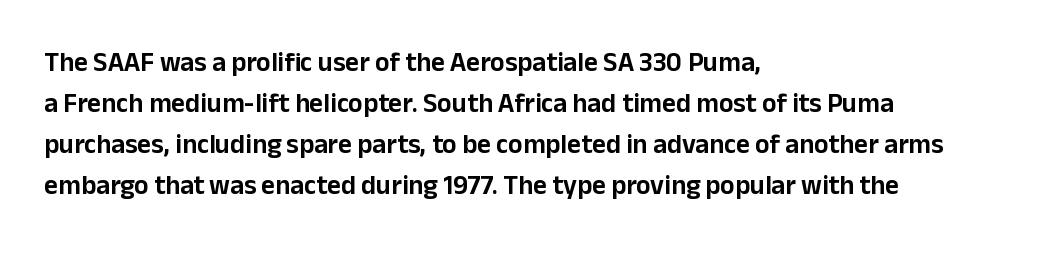
{"italic": "no", "underline": "no", "align": "left", "line_spacing": "normal", "line_spacing_ratio": 1.52, "letter_spacing": "normal", "letter_spacing_em": 0.0, "glyph_px": 27}
